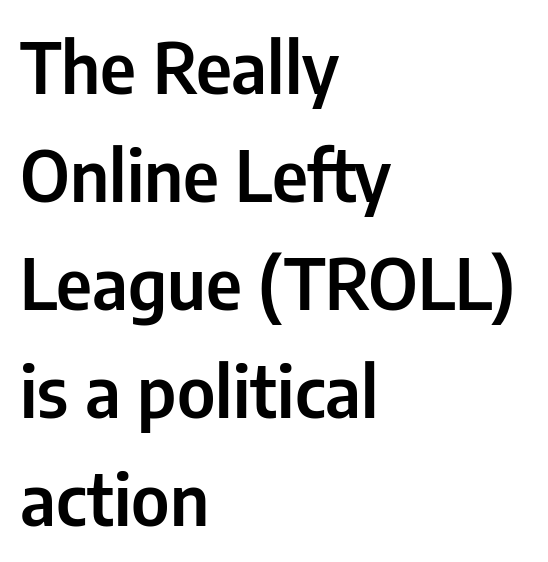
The paragraph shown leans on its left margin. Is the letter spacing exaggerated? No — it looks like the ordinary default. Varying glyph widths throughout — classic text-font behaviour. The area under the type is left untouched.
